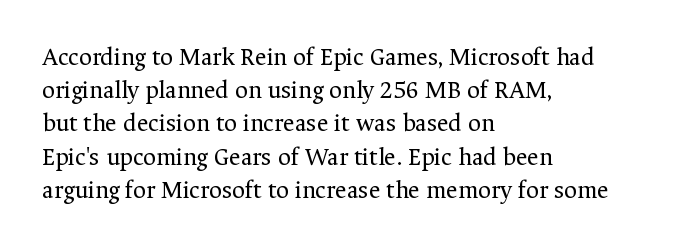
{"italic": "no", "bold": "no", "underline": "no", "align": "left", "line_spacing": "normal", "line_spacing_ratio": 1.33, "letter_spacing": "normal", "letter_spacing_em": 0.0, "glyph_px": 25}
